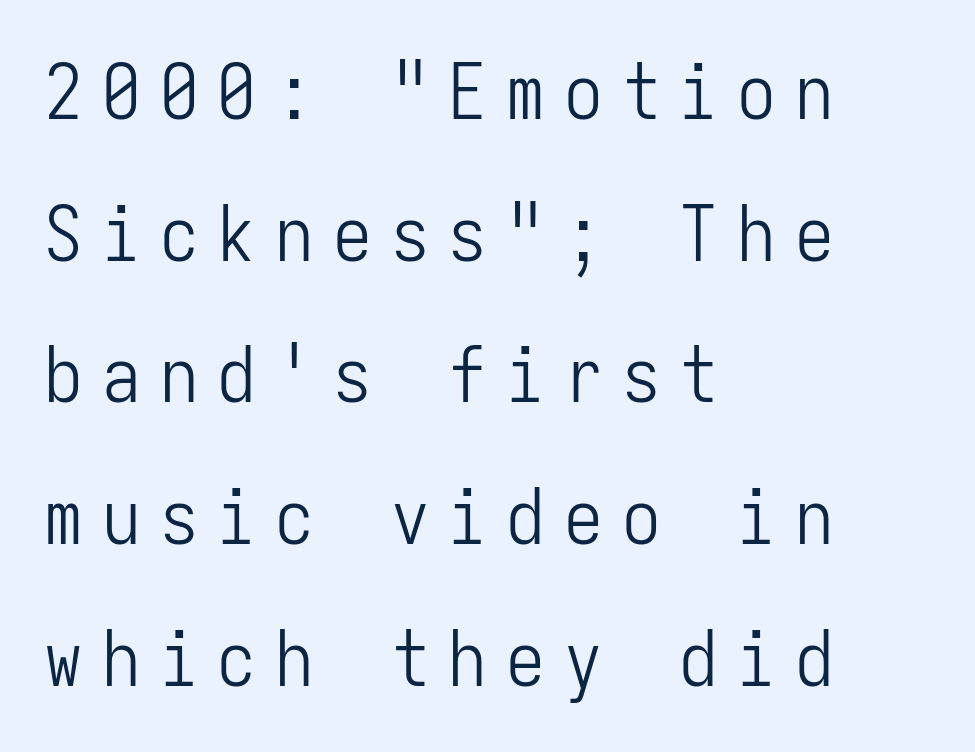
The image shows 77 px light, condensed sans-serif type, upright, monospaced; set left-aligned, line spacing 1.84x, unusually wide letter spacing (+0.25 em), not underlined; low stroke contrast and a medium x-height.
